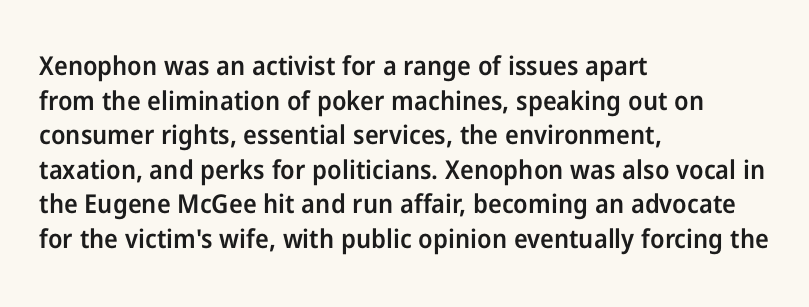
{"italic": "no", "bold": "semi", "underline": "no", "align": "left", "line_spacing": "normal", "line_spacing_ratio": 1.33, "letter_spacing": "normal", "letter_spacing_em": 0.0, "glyph_px": 26}
